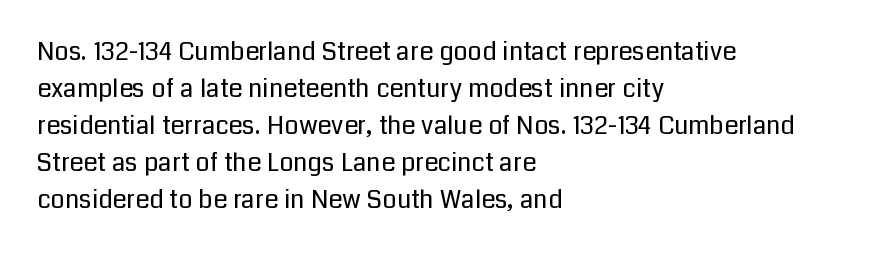
Q: Is the text bold? A: No.
Q: Is the text italic (slanted)? A: No, it is upright.
Q: Is the text underlined? A: No.
Q: How is the paragraph aligned? A: Left-aligned.
Q: Is the spacing between letters normal or unusually wide? A: Normal.
Q: Is the spacing between lines tight, normal or loose? A: Normal.
